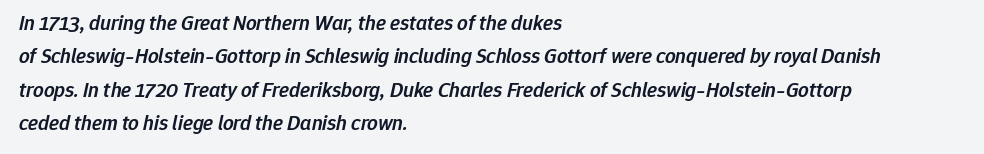
The image shows 21 px text type, italic (leaning right); set left-aligned, normal line spacing (1.59x), normal letter spacing, not underlined.
